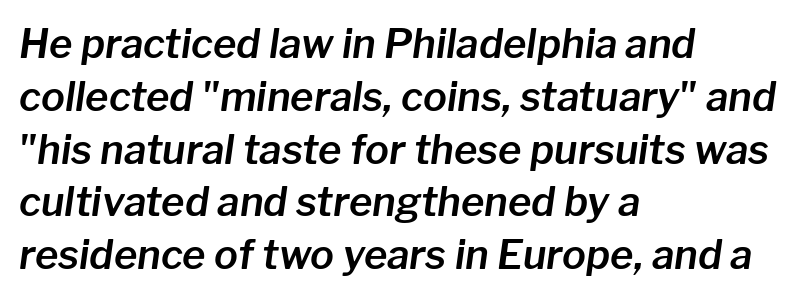
{"italic": "yes", "lean": "right", "slant_degrees": 8, "width": "normal", "stroke_contrast": "low", "x_height": "medium", "monospaced": "no", "underline": "no", "align": "left", "line_spacing": "normal", "line_spacing_ratio": 1.32, "letter_spacing": "normal", "letter_spacing_em": 0.0, "glyph_px": 40}
